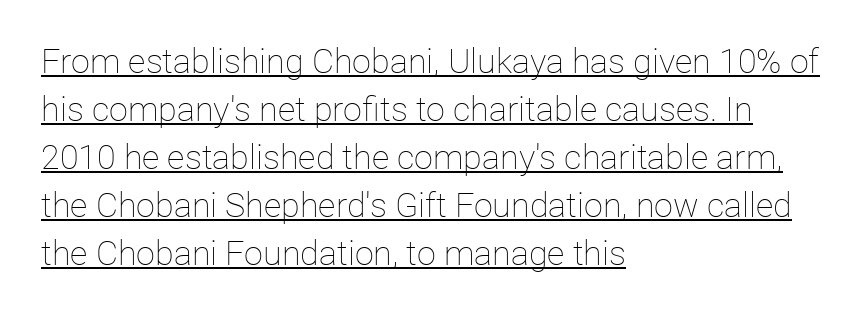
You could call the tracking neutral — neither tight nor loose. No letter is thick-stroked: the sample isn't bold. The paragraph has a hard left edge and a soft right edge. What's the leading like? Ordinary, nothing unusual. Emphasis is given by a line drawn under the lettering.
